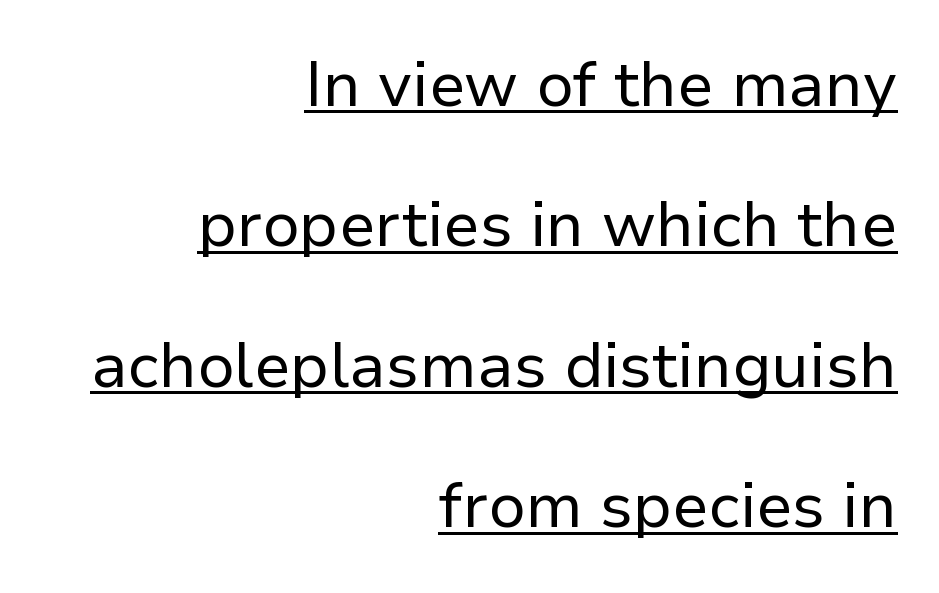
The image shows 63 px regular-weight sans-serif type, upright; set right-aligned, loose line spacing (2.23x), normal letter spacing, underlined; low stroke contrast and a medium x-height.
